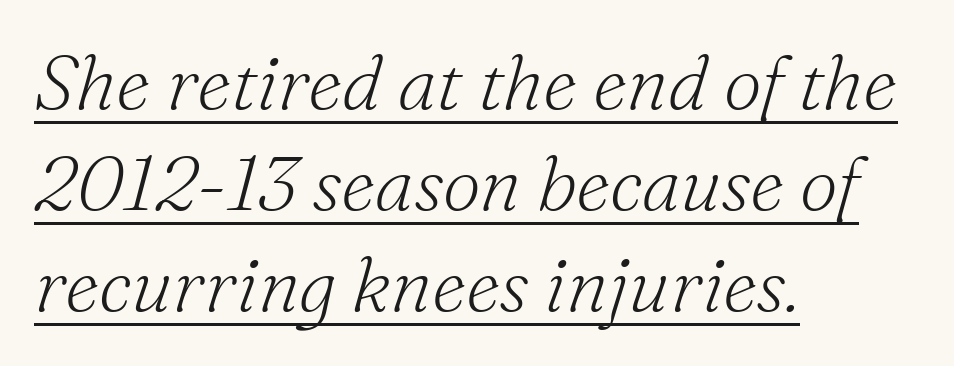
Normally led — the rows are evenly, conventionally spaced. A typesetter would call this proportional, since set widths differ per character. A baseline rule has been typeset under these characters. Look at the tracking — it's just the regular setting, nothing added. Which margin do the lines hug? The left one — the right edge is uneven. Tall strokes in this sample are angled rather than plumb.
